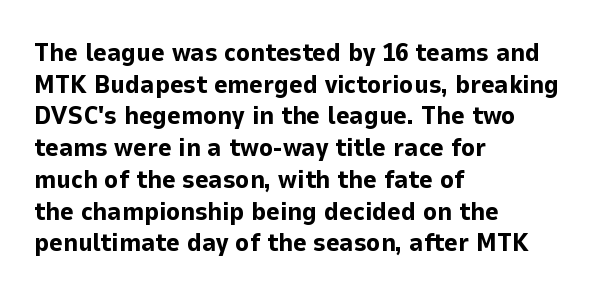
{"italic": "no", "bold": "yes", "underline": "no", "align": "left", "line_spacing_ratio": 1.22, "letter_spacing": "normal", "letter_spacing_em": 0.0, "glyph_px": 26}
